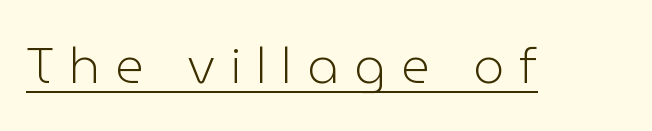
{"serif": "no", "italic": "no", "bold": "no", "weight": "light", "width": "normal", "stroke_contrast": "low", "x_height": "medium", "monospaced": "no", "underline": "yes", "letter_spacing": "wide", "letter_spacing_em": 0.31, "glyph_px": 49}
